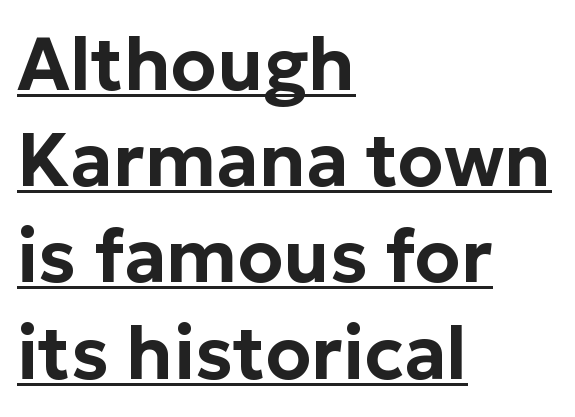
Q: Is the text italic (slanted)? A: No, it is upright.
Q: Is the typeface a serif or a sans-serif typeface? A: Sans-serif.
Q: Is the text underlined? A: Yes.
Q: How is the paragraph aligned? A: Left-aligned.
Q: Is the spacing between letters normal or unusually wide? A: Normal.
Q: Is the spacing between lines tight, normal or loose? A: Normal.
Q: Width (condensed, normal, or wide)? A: Normal.
Q: Stroke contrast? A: Low.
Q: x-height? A: Medium.
Q: Monospaced? A: No.
